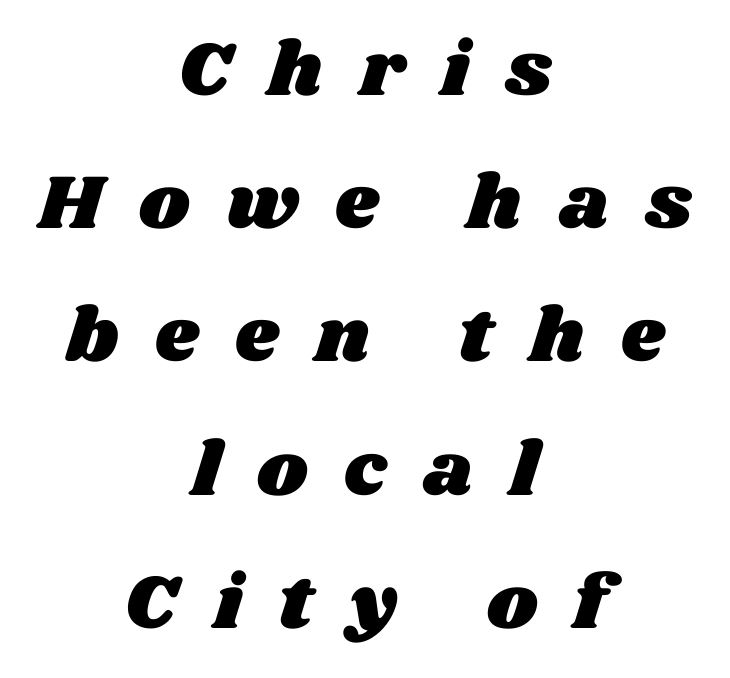
Q: Is the text underlined? A: No.
Q: How is the paragraph aligned? A: Centered.
Q: Is the spacing between letters normal or unusually wide? A: Unusually wide.
Q: Width (condensed, normal, or wide)? A: Wide.
Q: Stroke contrast? A: Medium.
Q: x-height? A: Large.
Q: Monospaced? A: No.
